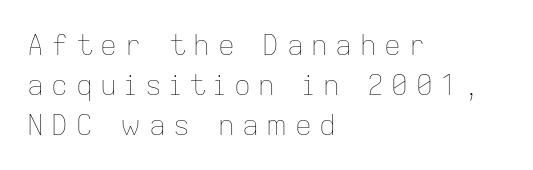
Q: Is the text bold? A: No.
Q: Is the text italic (slanted)? A: No, it is upright.
Q: Is the text underlined? A: No.
Q: How is the paragraph aligned? A: Left-aligned.
Q: Is the spacing between letters normal or unusually wide? A: Unusually wide.
Q: Is the spacing between lines tight, normal or loose? A: Normal.
Q: Width (condensed, normal, or wide)? A: Normal.
Q: Stroke contrast? A: Low.
Q: x-height? A: Medium.
Q: Monospaced? A: No.
